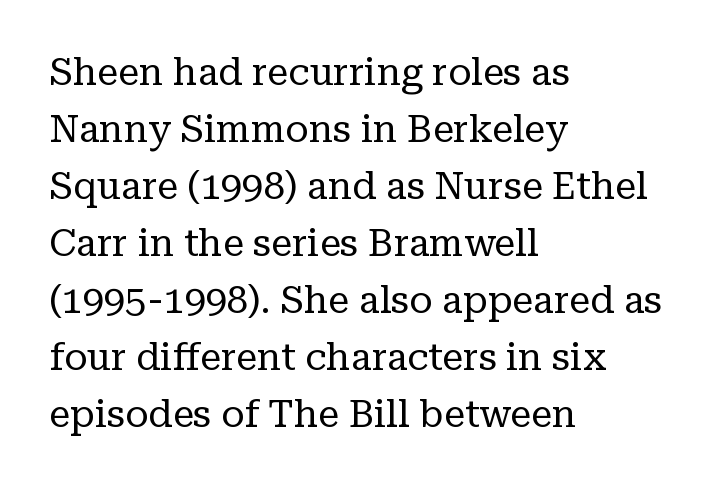
Each letter's strokes conclude with small projecting serifs. Does the leading feel generous? No, just average. Here the glyphs are tracked normally, forming tight word shapes. You can tell it's not italic because the verticals are truly vertical. This is not heavy type; no bold has been used.
